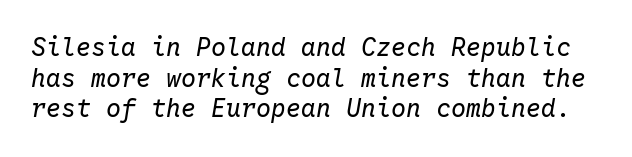
Letters have the restrained weight of plain body copy at most. Between one letter and the next there's only the usual sliver of space. Would a proofreader flag this as italicized? Yes. Beneath every word, the page is bare.
